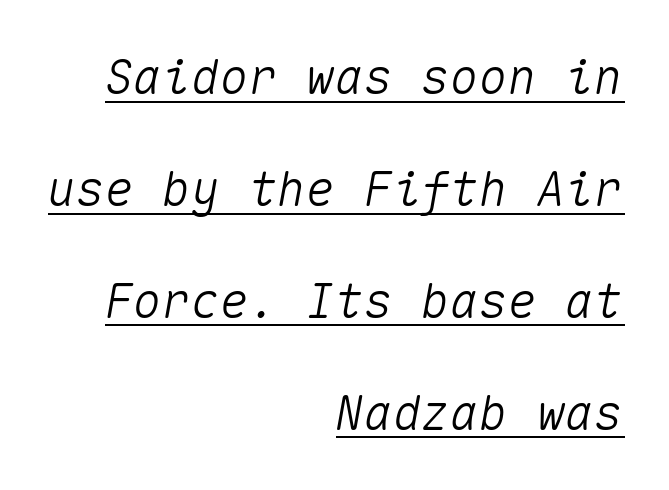
Layout note: lines flush right. Does extra space separate the letters? No, they use regular spacing. Spacing verdict: monospaced, one width for all characters. When letters slant like this, we call the style italic. A great deal of white space separates one row of letters from the next. The specimen includes a rule beneath the text block's lines.
